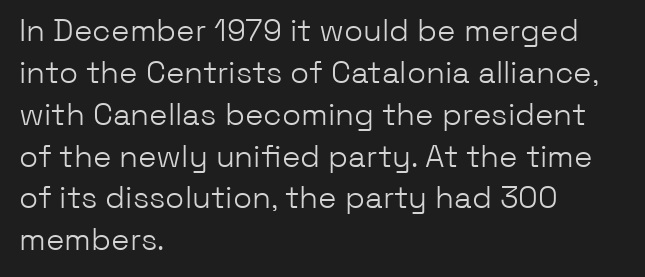
Q: Is the text bold? A: No.
Q: Is the text italic (slanted)? A: No, it is upright.
Q: Is the typeface a serif or a sans-serif typeface? A: Sans-serif.
Q: Is the text underlined? A: No.
Q: How is the paragraph aligned? A: Left-aligned.
Q: Is the spacing between letters normal or unusually wide? A: Normal.
Q: Is the spacing between lines tight, normal or loose? A: Normal.
Q: Width (condensed, normal, or wide)? A: Normal.
Q: Stroke contrast? A: Low.
Q: x-height? A: Medium.
Q: Monospaced? A: No.
